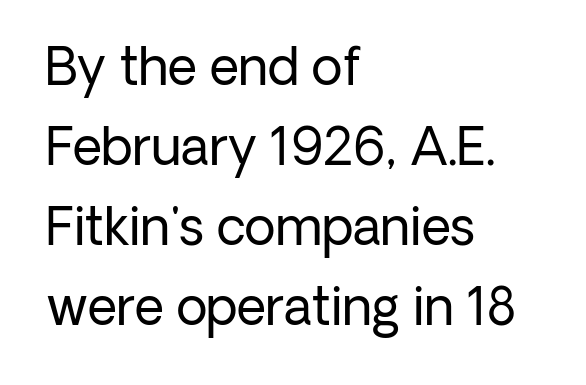
{"serif": "no", "italic": "no", "bold": "no", "weight": "regular", "width": "normal", "stroke_contrast": "low", "x_height": "medium", "monospaced": "no", "underline": "no", "align": "left", "line_spacing": "normal", "line_spacing_ratio": 1.57, "letter_spacing": "normal", "letter_spacing_em": 0.0, "glyph_px": 51}
